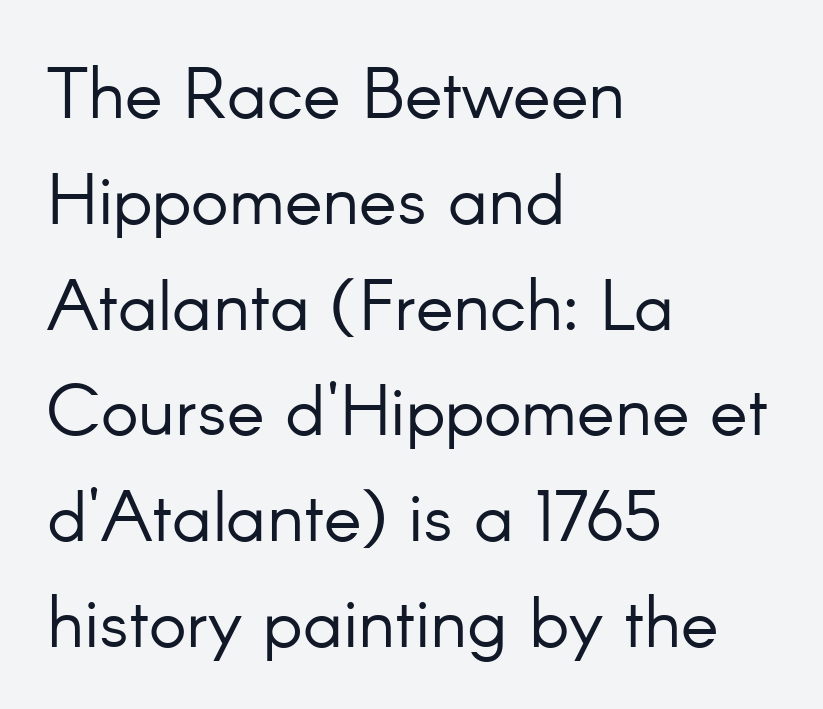
Observe the absence of serifs on each vertical stroke in this sample. Lines of text with bare space underneath. The line texture is even and compact thanks to regular tracking. This block has exactly the height ordinary leading produces.
